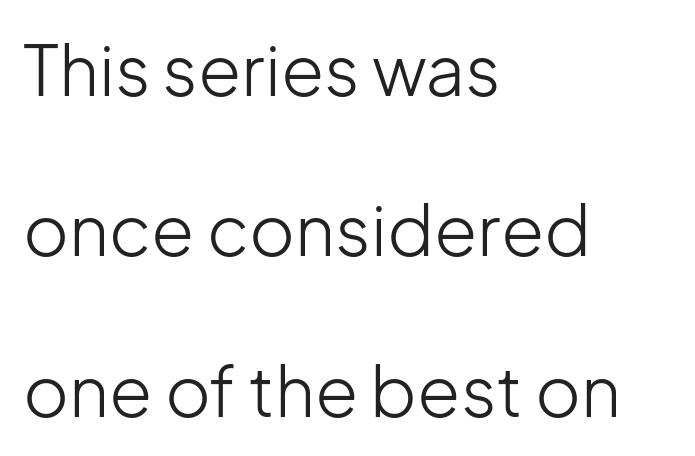
The image shows 70 px light sans-serif type, upright; set left-aligned, loose line spacing (2.29x), normal letter spacing, not underlined; low stroke contrast and a medium x-height.
